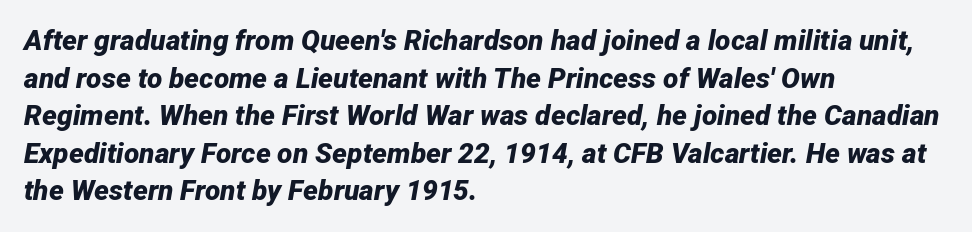
{"italic": "yes", "lean": "right", "slant_degrees": 12, "bold": "yes", "weight": "bold", "width": "normal", "stroke_contrast": "low", "x_height": "medium", "monospaced": "no", "underline": "no", "align": "left", "line_spacing": "normal", "line_spacing_ratio": 1.34, "letter_spacing": "normal", "letter_spacing_em": 0.0, "glyph_px": 28}
